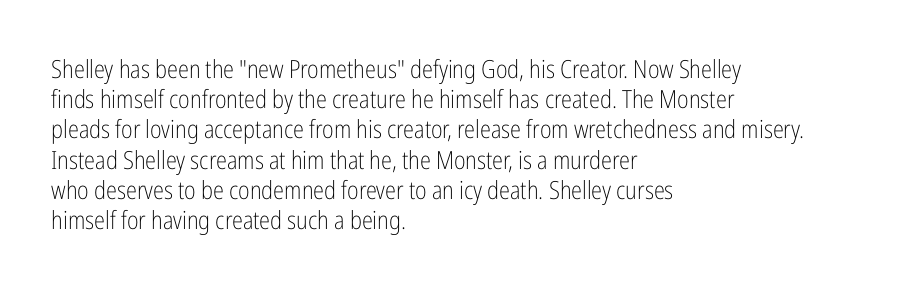
{"italic": "no", "bold": "no", "underline": "no", "align": "left", "line_spacing_ratio": 1.21, "letter_spacing": "normal", "letter_spacing_em": 0.0, "glyph_px": 25}
